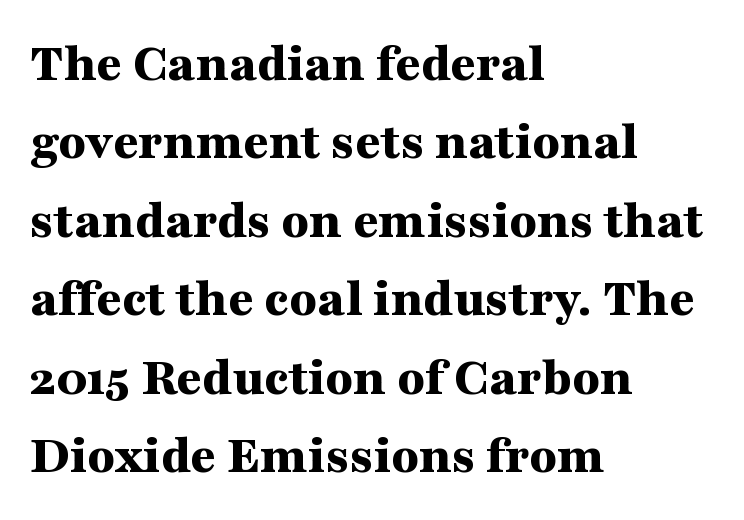
The image shows 56 px bold, wide serif type, upright; set left-aligned, normal line spacing (1.4x), normal letter spacing, not underlined; medium stroke contrast and a medium x-height.
